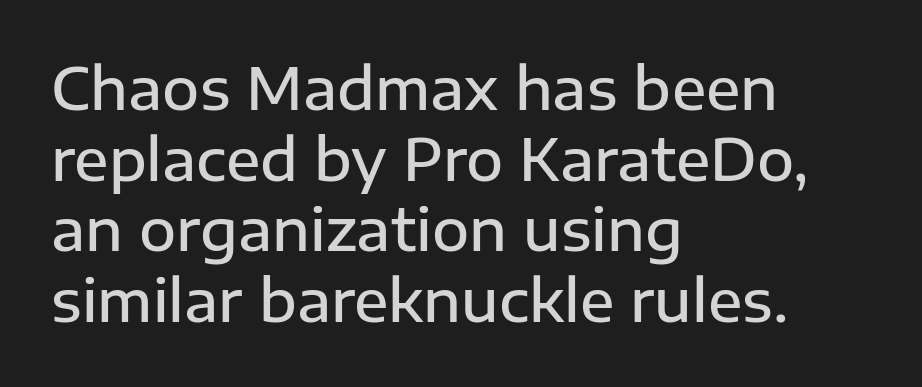
The image shows 57 px semibold sans-serif type, upright; set left-aligned, line spacing 1.24x, normal letter spacing, not underlined; low stroke contrast and a medium x-height.
